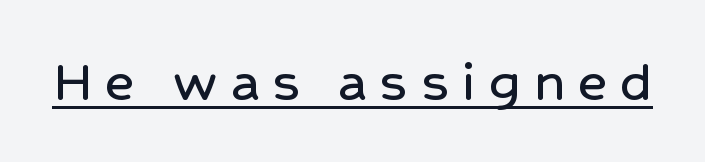
Emphasis is given by a line drawn under the lettering. To sum up the face: it is a sans, with no serifs. Varying glyph widths throughout — classic text-font behaviour. Every character sits straight up, as roman type does.
